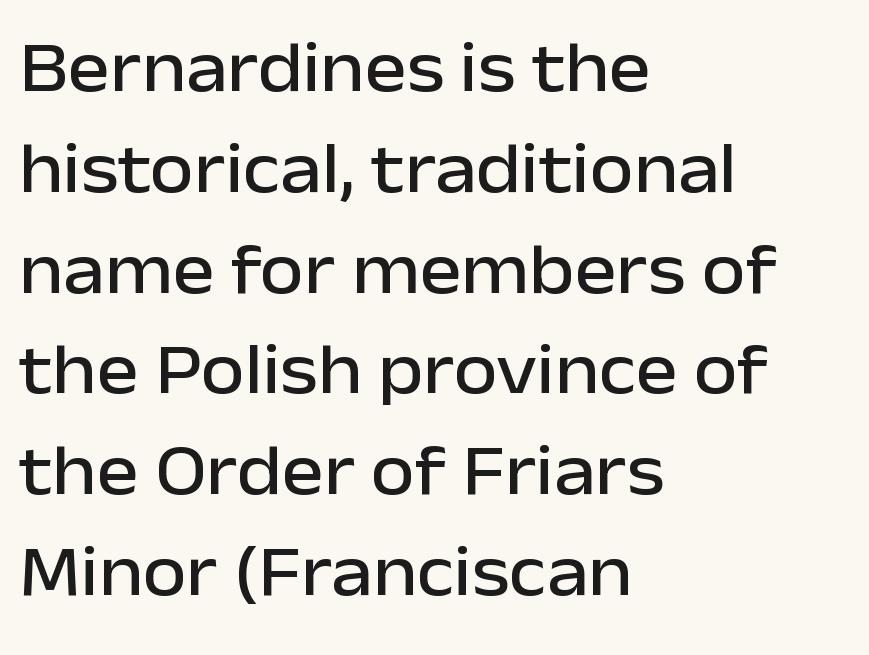
{"serif": "no", "italic": "no", "width": "normal", "stroke_contrast": "low", "x_height": "medium", "monospaced": "no", "underline": "no", "align": "left", "line_spacing": "normal", "line_spacing_ratio": 1.42, "letter_spacing": "normal", "letter_spacing_em": 0.0, "glyph_px": 71}
